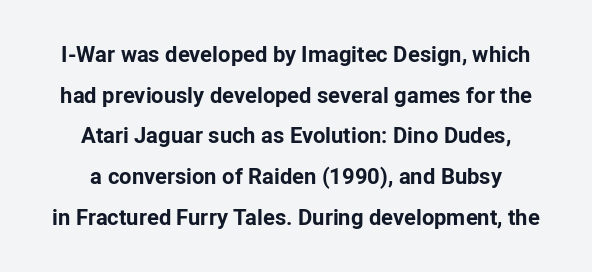
Q: Is the text bold? A: Yes.
Q: Is the text italic (slanted)? A: No, it is upright.
Q: Is the text underlined? A: No.
Q: How is the paragraph aligned? A: Centered.
Q: Is the spacing between letters normal or unusually wide? A: Normal.
